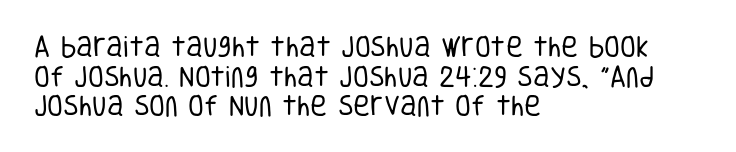
{"italic": "no", "bold": "no", "underline": "no", "align": "left", "line_spacing": "normal", "line_spacing_ratio": 1.29, "letter_spacing": "normal", "letter_spacing_em": 0.0, "glyph_px": 23}
